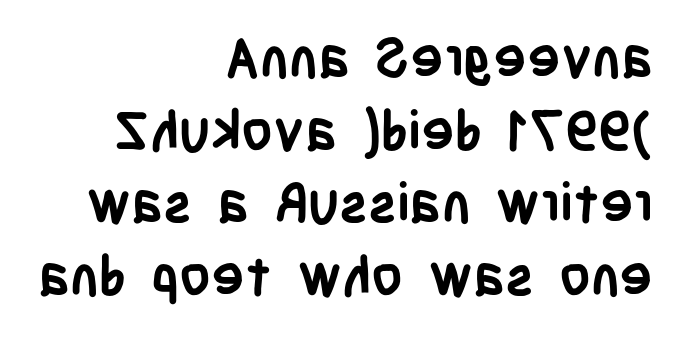
The image shows 55 px semibold, condensed sans-serif type, upright; set right-aligned, normal line spacing (1.32x), normal letter spacing, not underlined; low stroke contrast and a large x-height.
